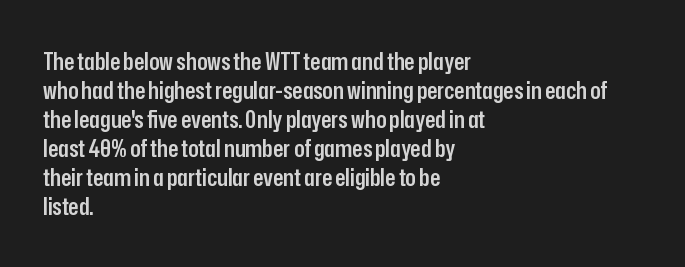
{"italic": "no", "bold": "semi", "underline": "no", "align": "left", "line_spacing_ratio": 1.21, "letter_spacing": "normal", "letter_spacing_em": 0.0, "glyph_px": 24}
